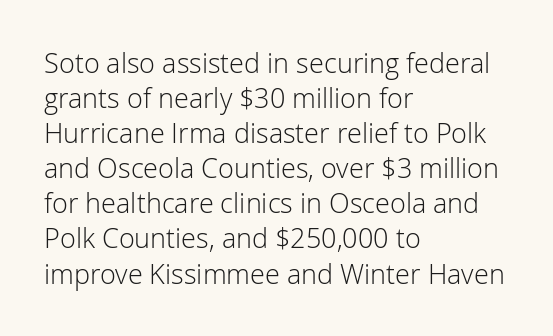
The image shows 27 px text type, upright; set left-aligned, normal line spacing (1.3x), normal letter spacing, not underlined.
